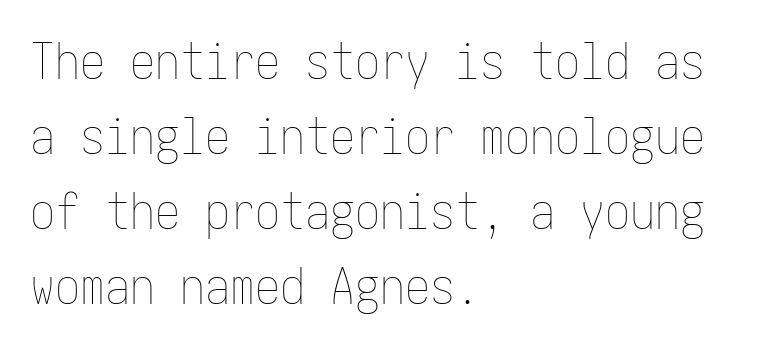
The image shows 50 px thin, condensed type, upright; set left-aligned, normal line spacing (1.5x), normal letter spacing, not underlined; low stroke contrast and a medium x-height.
